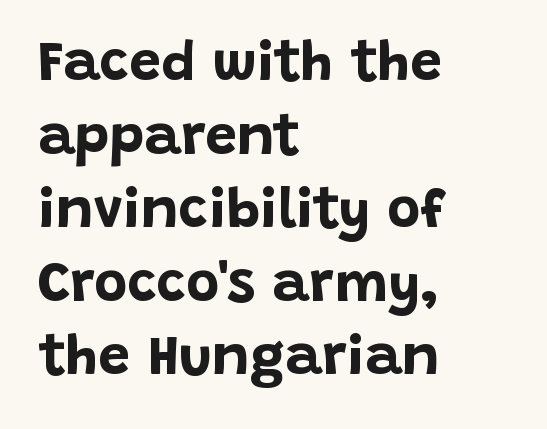
The image shows 57 px bold sans-serif type, upright; set left-aligned, normal line spacing (1.29x), normal letter spacing, not underlined; low stroke contrast and a large x-height.
